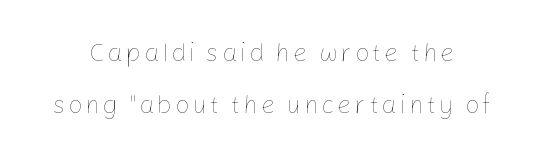
Q: Is the text bold? A: No.
Q: Is the text italic (slanted)? A: No, it is upright.
Q: Is the text underlined? A: No.
Q: Is the spacing between lines tight, normal or loose? A: Loose.
